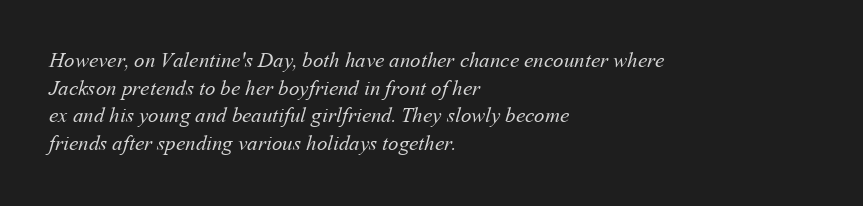
Is this a heavy cut? Hardly; it is regular or lighter. The passage shown has conventional tracking throughout. No word sits above an underline. Whoever set this chose a conventional vertical rhythm. The rendering anchors every line to the left-hand side.
